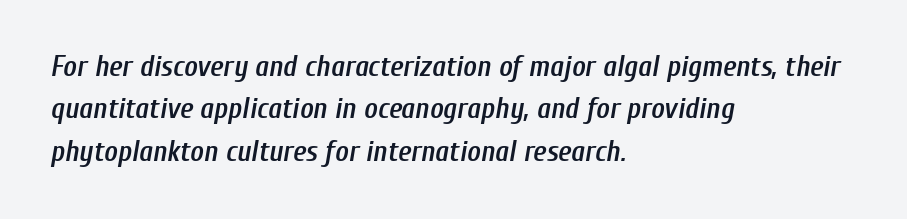
{"italic": "yes", "lean": "right", "slant_degrees": 10, "bold": "semi", "weight": "semibold", "width": "condensed", "stroke_contrast": "low", "x_height": "medium", "monospaced": "no", "underline": "no", "align": "left", "line_spacing": "normal", "line_spacing_ratio": 1.46, "letter_spacing": "normal", "letter_spacing_em": 0.0, "glyph_px": 29}
